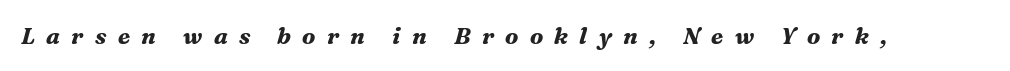
The passage shown leans; its letterforms are oblique. Between one letter and the next there's a generous, obvious gap. Only glyphs here, with clear space below each row. I'd describe the lettering as bold — thick and assertive.
